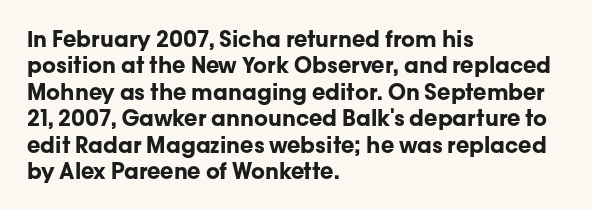
{"italic": "no", "bold": "yes", "underline": "no", "align": "left", "line_spacing_ratio": 1.2, "letter_spacing": "normal", "letter_spacing_em": 0.0, "glyph_px": 22}
